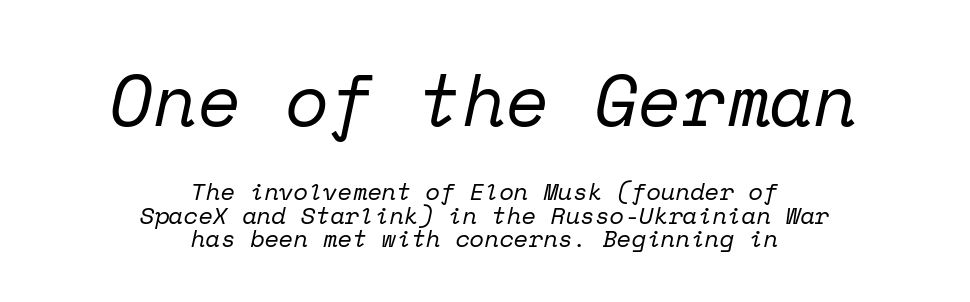
Q: Is the text bold? A: No.
Q: Is the text italic (slanted)? A: Yes, it leans right by about 12 degrees.
Q: Is the typeface a serif or a sans-serif typeface? A: Serif.
Q: Is the text underlined? A: No.
Q: How is the paragraph aligned? A: Centered.
Q: Is the spacing between letters normal or unusually wide? A: Normal.
Q: Is the spacing between lines tight, normal or loose? A: Tight.
Q: Which block of text is set in a larger size, the first (top) or the second (bottom)? A: The first (top) one.
Q: Width (condensed, normal, or wide)? A: Normal.
Q: Stroke contrast? A: Low.
Q: x-height? A: Medium.
Q: Monospaced? A: Yes.
